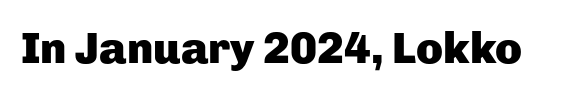
Do the letters lean? They stand straight. The gap between lines stays unmarked. Look at the stroke-to-counter ratio: heavy, a bold. This is sans-serif lettering, the kind often seen on screens and signage. The horizontal fit of the characters is conventional and even. A typesetter would call this proportional, since set widths differ per character.
